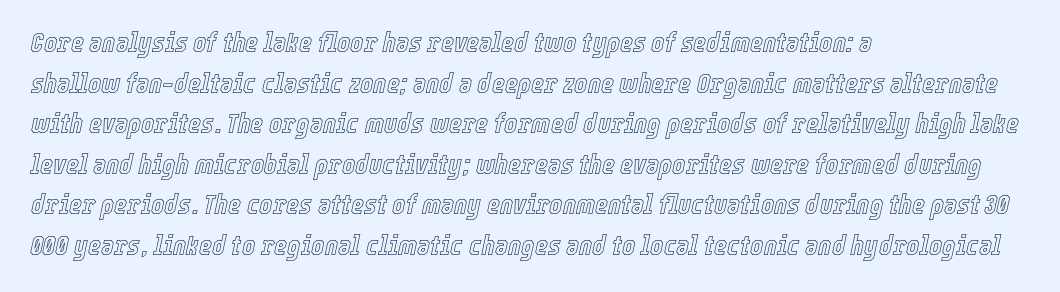
The image shows 28 px condensed type, italic (leaning right); set left-aligned, normal line spacing (1.45x), normal letter spacing, not underlined; a medium x-height.
